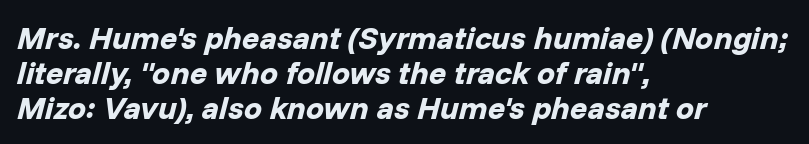
{"italic": "yes", "lean": "right", "slant_degrees": 14, "bold": "yes", "weight": "bold", "width": "normal", "stroke_contrast": "low", "x_height": "medium", "monospaced": "no", "underline": "no", "align": "left", "line_spacing": "tight", "line_spacing_ratio": 1.09, "letter_spacing": "normal", "letter_spacing_em": 0.0, "glyph_px": 32}
